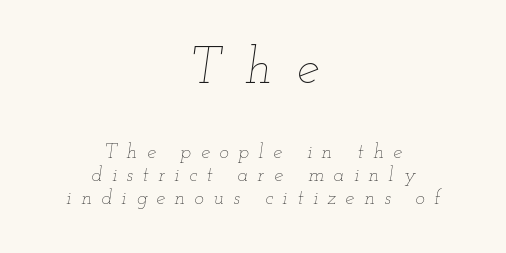
The image shows 51 px thin, wide type, italic (leaning right); set centered, tight line spacing (1.14x), unusually wide letter spacing (+0.48 em), not underlined; the first (top) block is 2.55x larger; low stroke contrast and a small x-height.
